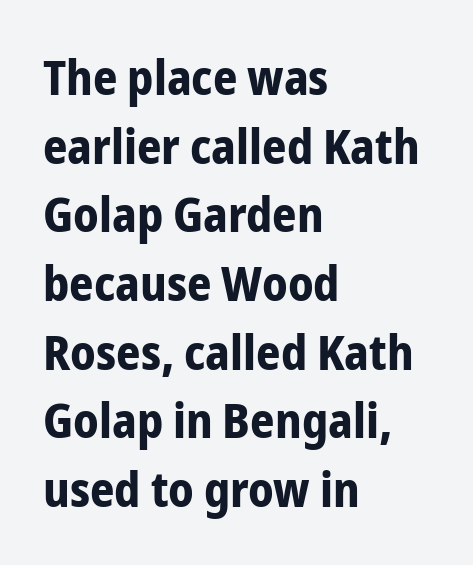
Each letter keeps its own natural width here, so spacing adapts to shape. Students, observe: this is what conventionally led text looks like. This sample is left-justified, so line endings fall wherever the words run out. Observe the ordinary spacing: letters are neighbours, not strangers. Vertical strokes here are truly vertical. Typesetter's note: full bold, strokes at maximum text heaviness.
